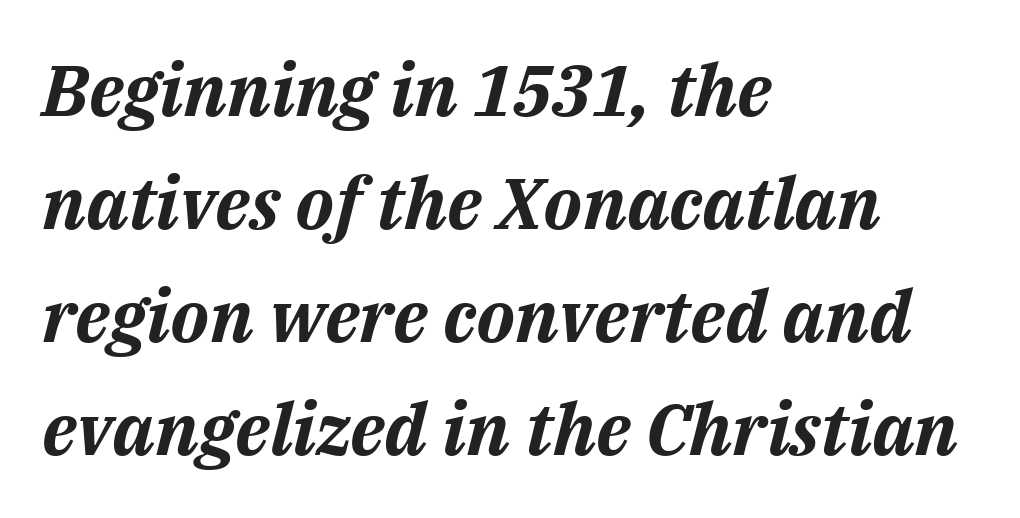
{"italic": "yes", "lean": "right", "slant_degrees": 14, "bold": "yes", "weight": "bold", "width": "normal", "stroke_contrast": "medium", "x_height": "medium", "monospaced": "no", "underline": "no", "align": "left", "line_spacing": "normal", "line_spacing_ratio": 1.57, "letter_spacing": "normal", "letter_spacing_em": 0.0, "glyph_px": 72}
